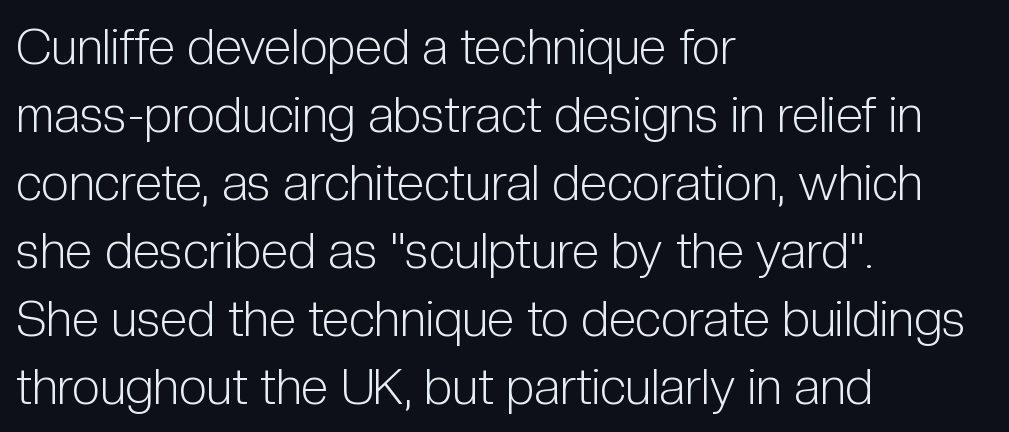
Q: Is the text bold? A: No.
Q: Is the text italic (slanted)? A: No, it is upright.
Q: Is the typeface a serif or a sans-serif typeface? A: Sans-serif.
Q: Is the text underlined? A: No.
Q: How is the paragraph aligned? A: Left-aligned.
Q: Is the spacing between letters normal or unusually wide? A: Normal.
Q: Is the spacing between lines tight, normal or loose? A: Normal.
Q: Width (condensed, normal, or wide)? A: Condensed.
Q: Stroke contrast? A: Low.
Q: x-height? A: Medium.
Q: Monospaced? A: No.
